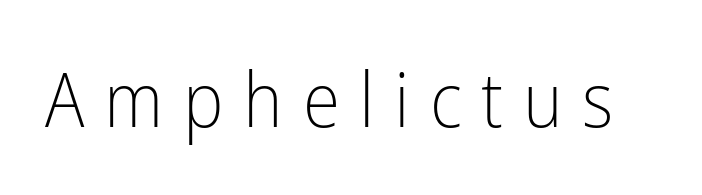
Q: Is the text bold? A: No.
Q: Is the text italic (slanted)? A: No, it is upright.
Q: Is the typeface a serif or a sans-serif typeface? A: Sans-serif.
Q: Is the text underlined? A: No.
Q: Is the spacing between letters normal or unusually wide? A: Unusually wide.
Q: Width (condensed, normal, or wide)? A: Condensed.
Q: Stroke contrast? A: Low.
Q: x-height? A: Medium.
Q: Monospaced? A: No.
